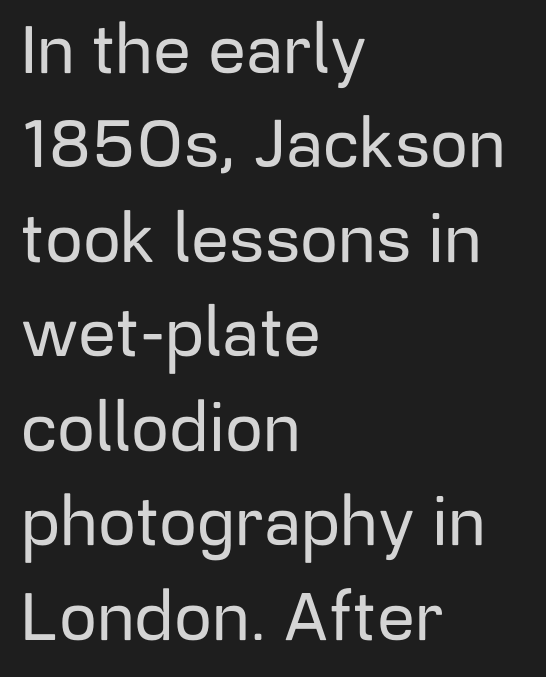
Q: Is the text italic (slanted)? A: No, it is upright.
Q: Is the typeface a serif or a sans-serif typeface? A: Sans-serif.
Q: Is the text underlined? A: No.
Q: How is the paragraph aligned? A: Left-aligned.
Q: Is the spacing between letters normal or unusually wide? A: Normal.
Q: Is the spacing between lines tight, normal or loose? A: Normal.
Q: Width (condensed, normal, or wide)? A: Normal.
Q: Stroke contrast? A: Low.
Q: x-height? A: Medium.
Q: Monospaced? A: No.
